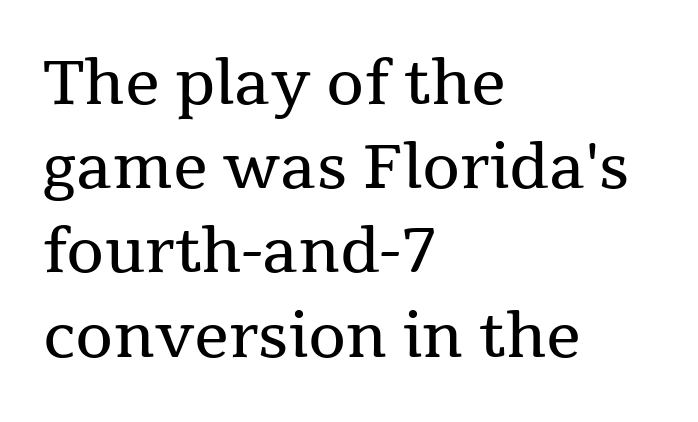
{"serif": "yes", "italic": "no", "bold": "no", "weight": "regular", "width": "normal", "stroke_contrast": "medium", "x_height": "medium", "monospaced": "no", "underline": "no", "align": "left", "line_spacing": "normal", "line_spacing_ratio": 1.38, "letter_spacing": "normal", "letter_spacing_em": 0.0, "glyph_px": 61}
